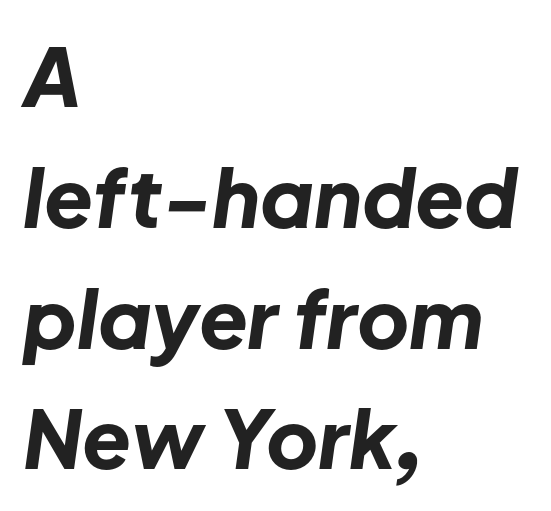
The image shows 80 px bold type, italic (leaning right); set left-aligned, normal line spacing (1.51x), normal letter spacing, not underlined; low stroke contrast and a medium x-height.
